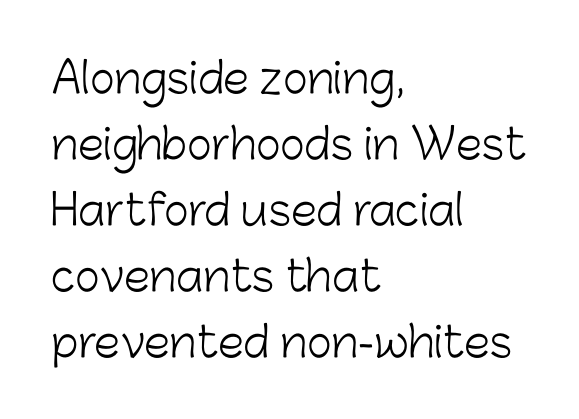
{"serif": "no", "italic": "no", "bold": "no", "weight": "light", "width": "normal", "stroke_contrast": "low", "x_height": "medium", "monospaced": "no", "underline": "no", "align": "left", "line_spacing": "normal", "line_spacing_ratio": 1.57, "letter_spacing": "normal", "letter_spacing_em": 0.0, "glyph_px": 42}
